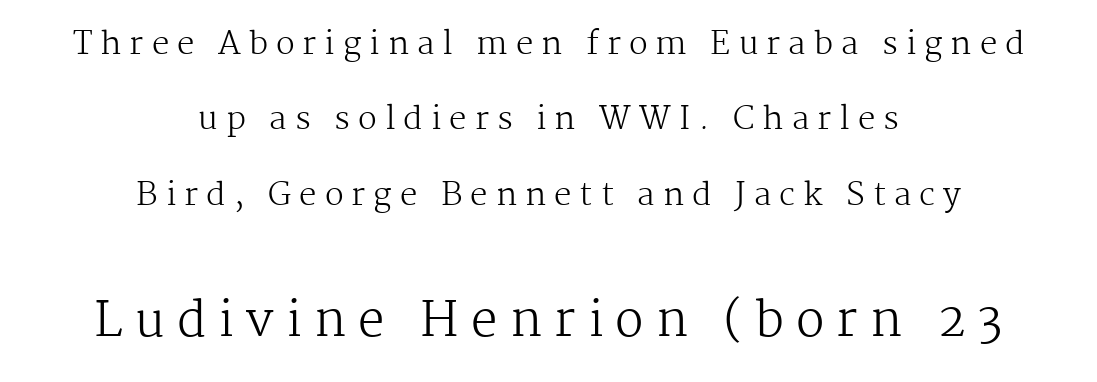
The image shows 47 px regular-weight serif type, upright; set centered, loose line spacing (2.43x), unusually wide letter spacing (+0.26 em), not underlined; the second (bottom) block is 1.52x larger; medium stroke contrast and a medium x-height.
